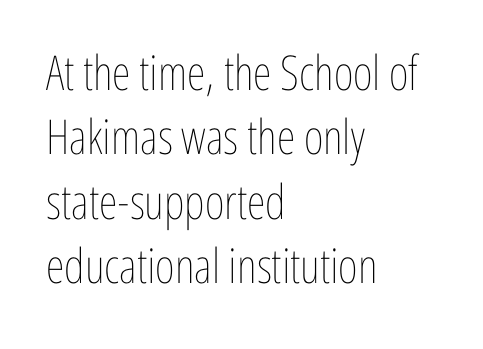
Q: Is the text bold? A: No.
Q: Is the text italic (slanted)? A: No, it is upright.
Q: Is the text underlined? A: No.
Q: How is the paragraph aligned? A: Left-aligned.
Q: Is the spacing between letters normal or unusually wide? A: Normal.
Q: Is the spacing between lines tight, normal or loose? A: Normal.
Q: Width (condensed, normal, or wide)? A: Condensed.
Q: Stroke contrast? A: Low.
Q: x-height? A: Medium.
Q: Monospaced? A: No.
